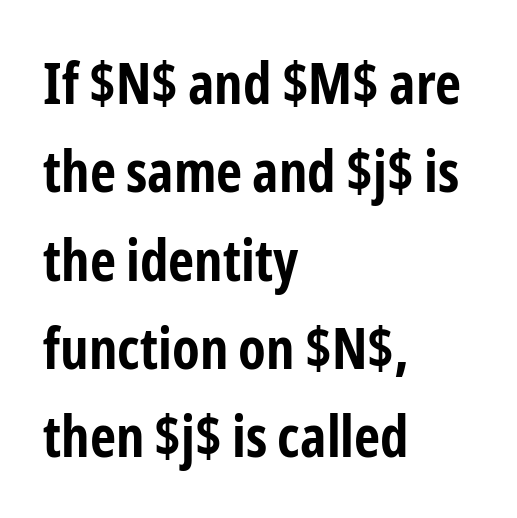
Q: Is the text bold? A: Yes.
Q: Is the text italic (slanted)? A: No, it is upright.
Q: Is the typeface a serif or a sans-serif typeface? A: Sans-serif.
Q: Is the text underlined? A: No.
Q: How is the paragraph aligned? A: Left-aligned.
Q: Is the spacing between letters normal or unusually wide? A: Normal.
Q: Is the spacing between lines tight, normal or loose? A: Normal.
Q: Width (condensed, normal, or wide)? A: Condensed.
Q: Stroke contrast? A: Low.
Q: x-height? A: Medium.
Q: Monospaced? A: No.
